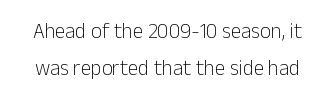
Q: Is the text bold? A: No.
Q: Is the text italic (slanted)? A: No, it is upright.
Q: Is the text underlined? A: No.
Q: Is the spacing between letters normal or unusually wide? A: Normal.
